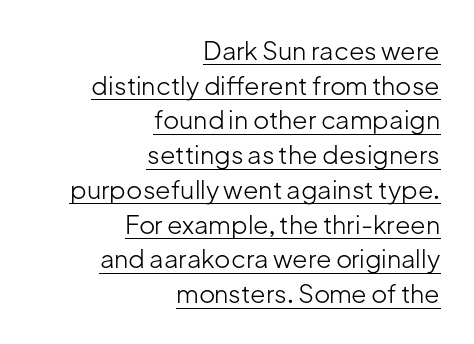
{"italic": "no", "bold": "no", "underline": "yes", "align": "right", "line_spacing": "normal", "line_spacing_ratio": 1.39, "letter_spacing": "normal", "letter_spacing_em": 0.0, "glyph_px": 25}
